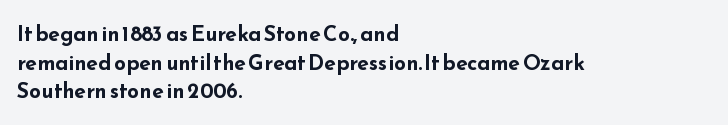
Q: Is the text bold? A: Yes.
Q: Is the text italic (slanted)? A: No, it is upright.
Q: Is the text underlined? A: No.
Q: How is the paragraph aligned? A: Left-aligned.
Q: Is the spacing between letters normal or unusually wide? A: Normal.
Q: Is the spacing between lines tight, normal or loose? A: Normal.
